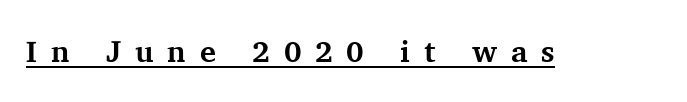
Q: Is the text bold? A: Yes.
Q: Is the text italic (slanted)? A: No, it is upright.
Q: Is the typeface a serif or a sans-serif typeface? A: Serif.
Q: Is the text underlined? A: Yes.
Q: Is the spacing between letters normal or unusually wide? A: Unusually wide.
Q: Width (condensed, normal, or wide)? A: Normal.
Q: Stroke contrast? A: Medium.
Q: x-height? A: Medium.
Q: Monospaced? A: No.
